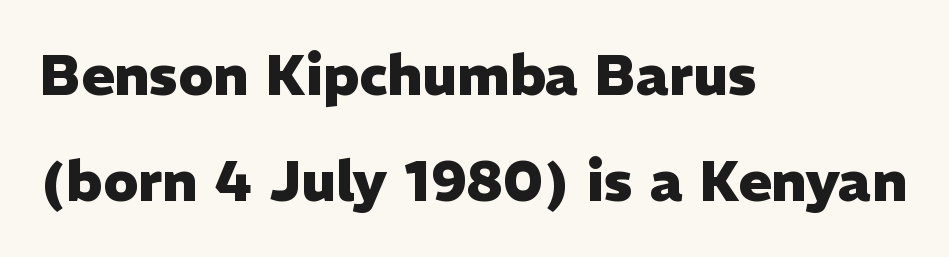
The image shows 56 px heavy sans-serif type, upright; set left-aligned, line spacing 1.89x, normal letter spacing, not underlined; low stroke contrast and a medium x-height.
